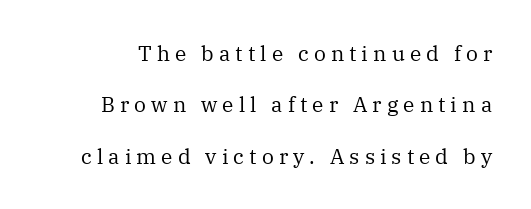
The image shows 21 px text type, upright; set loose line spacing (2.45x), unusually wide letter spacing (+0.24 em), not underlined.
